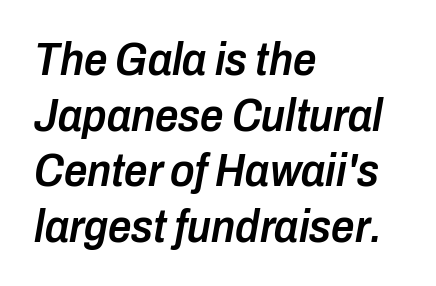
This is moderately heavy type, rendered in semibold. The lettering tilts uniformly, giving the passage an italic look. Only glyphs here, with clear space below each row. This rendering uses left alignment, leaving the right contour irregular.
